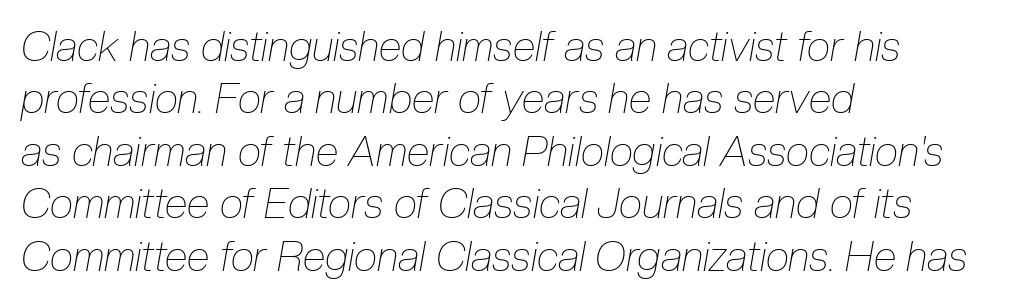
Each letter keeps its own natural width here, so spacing adapts to shape. No heavy texture on the line: the type isn't bold. A student would call this left alignment; a typographer would say flush left, rag right. Words appear dense and cohesive because spacing is normal. Evenly set lines give the paragraph a standard silhouette.
